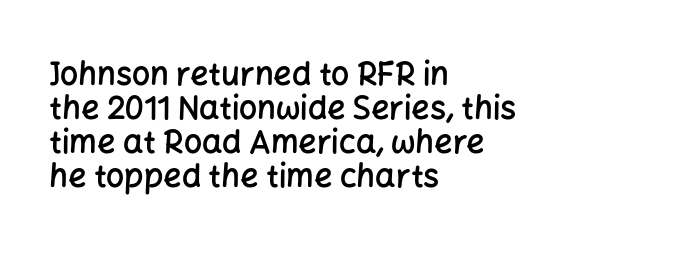
Q: Is the text bold? A: Semi-bold.
Q: Is the text italic (slanted)? A: No, it is upright.
Q: Is the typeface a serif or a sans-serif typeface? A: Sans-serif.
Q: Is the text underlined? A: No.
Q: How is the paragraph aligned? A: Left-aligned.
Q: Is the spacing between letters normal or unusually wide? A: Normal.
Q: Is the spacing between lines tight, normal or loose? A: Tight.
Q: Width (condensed, normal, or wide)? A: Normal.
Q: Stroke contrast? A: Low.
Q: x-height? A: Medium.
Q: Monospaced? A: No.
